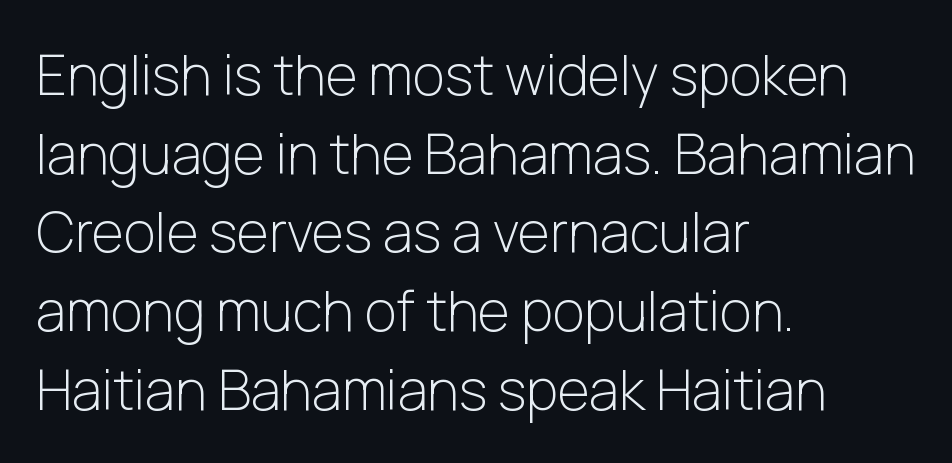
Ink coverage per letter is moderate at most. These lines are rendered in a variable-pitch font. Short and long lines alike share a common starting point at left. Letters rest on an invisible, unmarked baseline. Letterform terminals end flat and unadorned throughout the passage. These lines were composed using upright roman letters.
